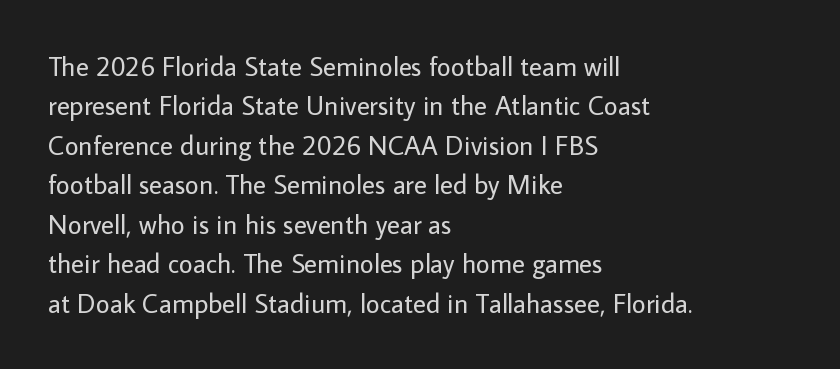
The image shows 27 px text type, upright; set left-aligned, normal line spacing (1.46x), normal letter spacing, not underlined.
